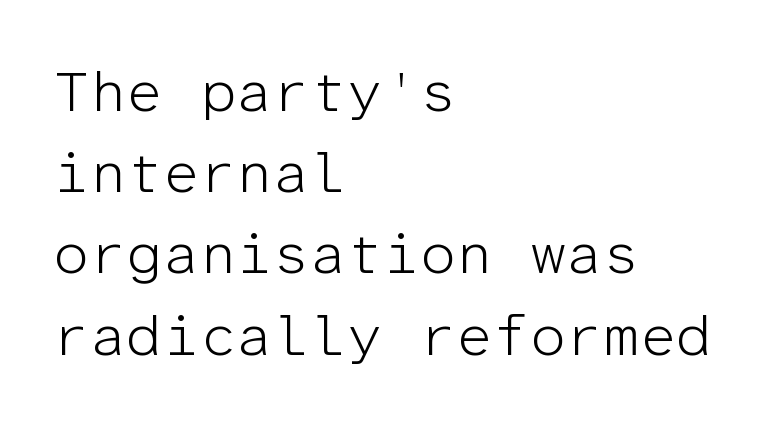
Q: Is the text bold? A: No.
Q: Is the text italic (slanted)? A: No, it is upright.
Q: Is the typeface a serif or a sans-serif typeface? A: Sans-serif.
Q: Is the text underlined? A: No.
Q: How is the paragraph aligned? A: Left-aligned.
Q: Is the spacing between letters normal or unusually wide? A: Normal.
Q: Is the spacing between lines tight, normal or loose? A: Normal.
Q: Width (condensed, normal, or wide)? A: Normal.
Q: Stroke contrast? A: Low.
Q: x-height? A: Medium.
Q: Monospaced? A: Yes.
